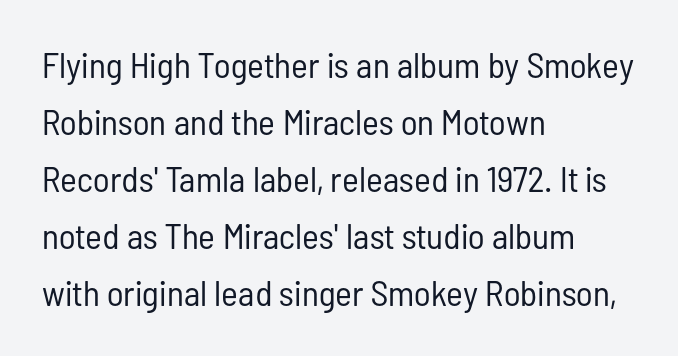
Q: Is the text bold? A: No.
Q: Is the text italic (slanted)? A: No, it is upright.
Q: Is the typeface a serif or a sans-serif typeface? A: Sans-serif.
Q: Is the text underlined? A: No.
Q: How is the paragraph aligned? A: Left-aligned.
Q: Is the spacing between letters normal or unusually wide? A: Normal.
Q: Is the spacing between lines tight, normal or loose? A: Normal.
Q: Width (condensed, normal, or wide)? A: Condensed.
Q: Stroke contrast? A: Low.
Q: x-height? A: Medium.
Q: Monospaced? A: No.
